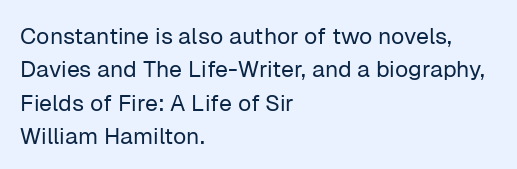
Q: Is the text bold? A: No.
Q: Is the text italic (slanted)? A: No, it is upright.
Q: Is the text underlined? A: No.
Q: How is the paragraph aligned? A: Left-aligned.
Q: Is the spacing between letters normal or unusually wide? A: Normal.
Q: Is the spacing between lines tight, normal or loose? A: Normal.
